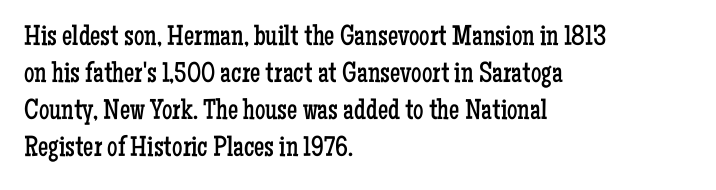
One glance says typical: line gaps are just what's usual. In terms of posture, this sample is upright. The letters sit at their default tracking, neither squeezed nor spread. This rendering employs a face with finishing strokes, i.e., a serif.
